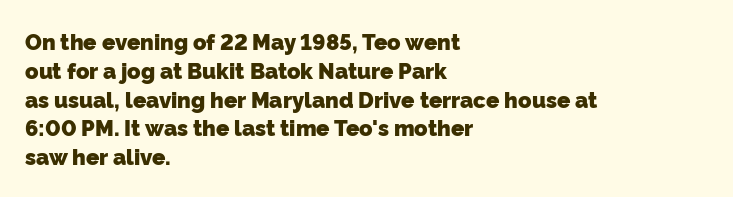
{"bold": "yes", "underline": "no", "align": "left", "line_spacing": "normal", "line_spacing_ratio": 1.31, "letter_spacing": "normal", "letter_spacing_em": 0.0, "glyph_px": 22}
